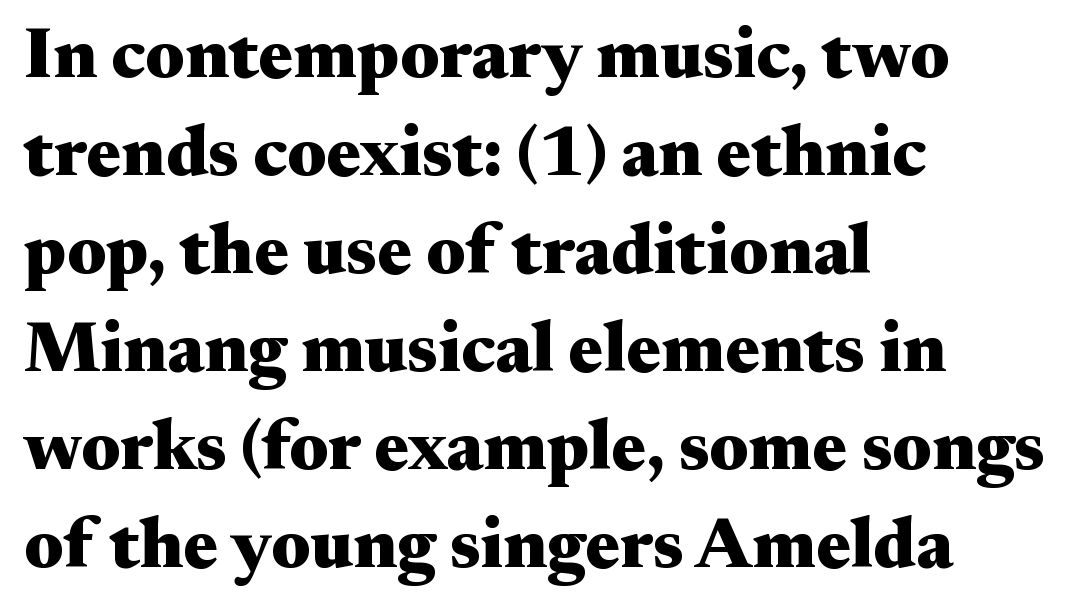
The image shows 72 px heavy, wide serif type, upright; set left-aligned, normal line spacing (1.36x), normal letter spacing, not underlined; medium stroke contrast and a small x-height.
